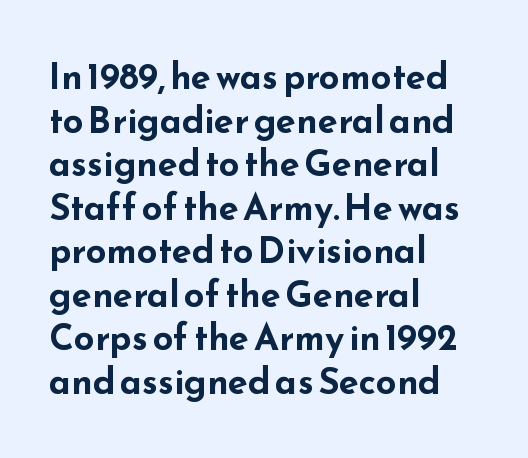
The image shows 36 px bold, wide sans-serif type, upright; set left-aligned, line spacing 1.21x, normal letter spacing, not underlined; low stroke contrast and a small x-height.
